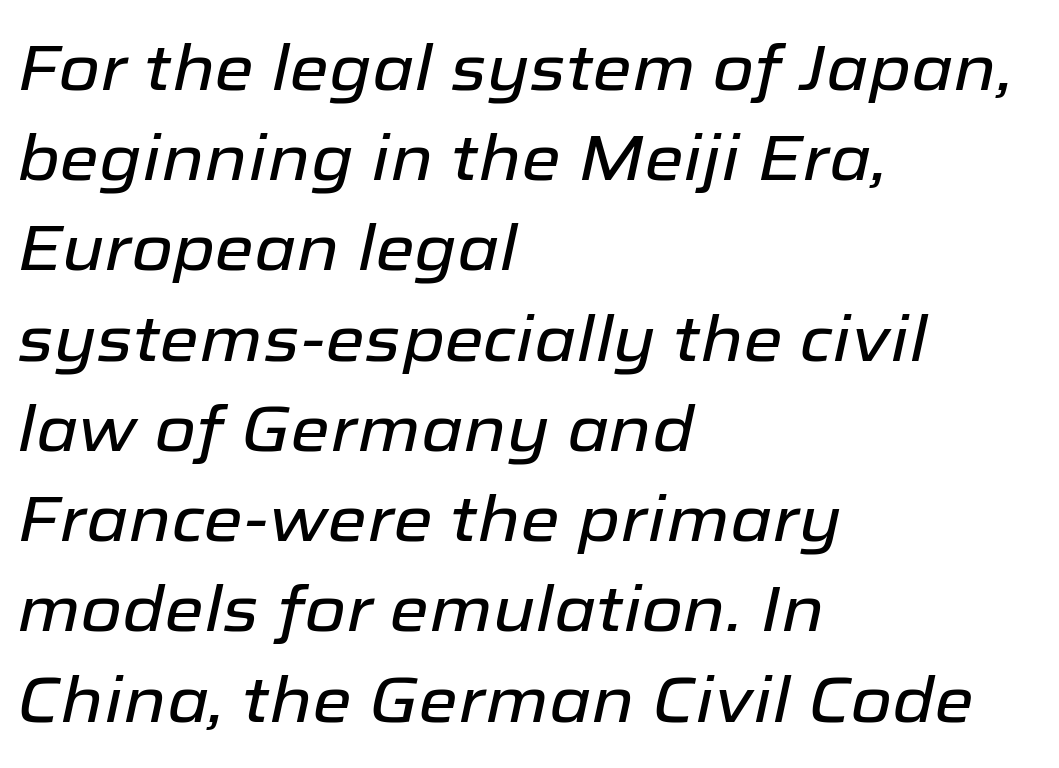
{"italic": "yes", "lean": "right", "slant_degrees": 12, "width": "normal", "stroke_contrast": "low", "x_height": "medium", "monospaced": "no", "underline": "no", "align": "left", "line_spacing": "normal", "line_spacing_ratio": 1.41, "letter_spacing": "normal", "letter_spacing_em": 0.0, "glyph_px": 64}
